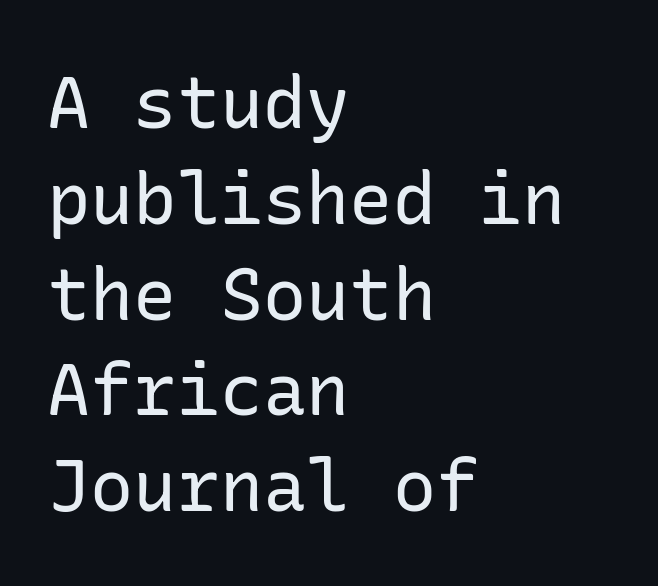
The image shows 72 px regular-weight sans-serif type, upright; set left-aligned, normal line spacing (1.33x), normal letter spacing, not underlined; low stroke contrast and a medium x-height.
